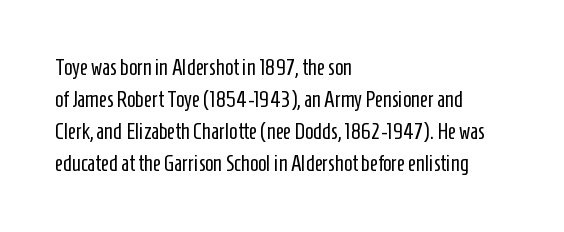
Weight: in the light-to-regular range. These lines keep a tight, regular rhythm from letter to letter. Any mark beneath the type? The region is blank. Left-aligned paragraph, ragged on the right. If you drew a line through each stem, it would be perfectly vertical. Honestly, the row spacing looks completely unremarkable.
